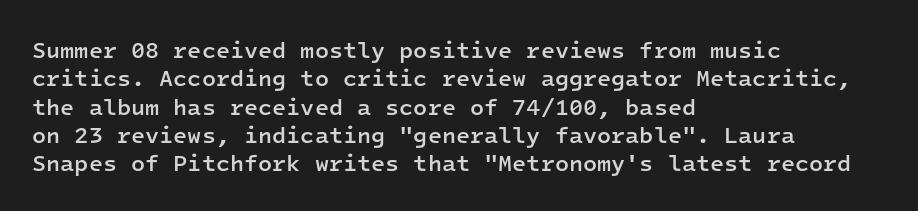
{"italic": "no", "bold": "semi", "underline": "no", "align": "left", "line_spacing_ratio": 1.23, "letter_spacing": "normal", "letter_spacing_em": 0.0, "glyph_px": 23}
